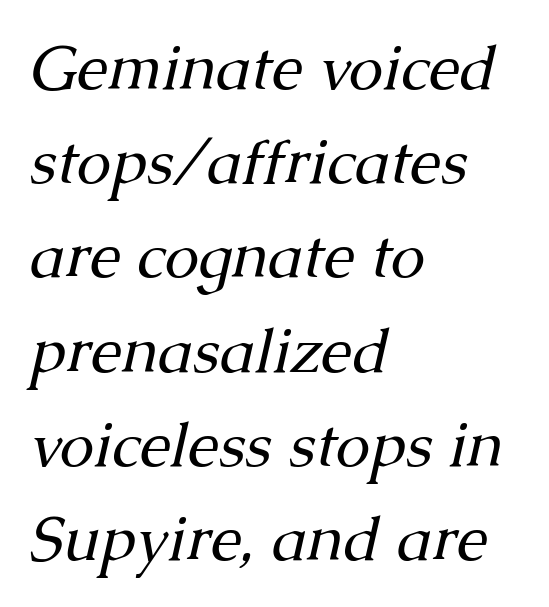
{"serif": "yes", "italic": "yes", "lean": "right", "slant_degrees": 13, "bold": "no", "weight": "regular", "width": "normal", "stroke_contrast": "medium", "x_height": "medium", "monospaced": "no", "underline": "no", "align": "left", "line_spacing": "normal", "line_spacing_ratio": 1.52, "letter_spacing": "normal", "letter_spacing_em": 0.0, "glyph_px": 62}
